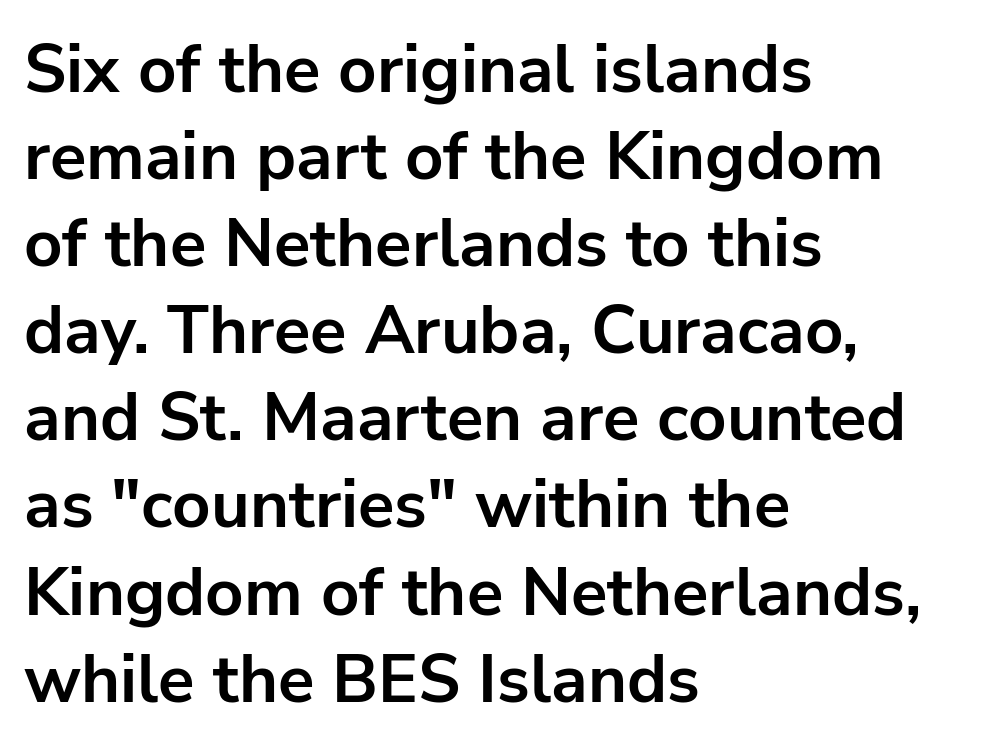
Q: Is the text bold? A: Yes.
Q: Is the text italic (slanted)? A: No, it is upright.
Q: Is the typeface a serif or a sans-serif typeface? A: Sans-serif.
Q: Is the text underlined? A: No.
Q: How is the paragraph aligned? A: Left-aligned.
Q: Is the spacing between letters normal or unusually wide? A: Normal.
Q: Is the spacing between lines tight, normal or loose? A: Normal.
Q: Width (condensed, normal, or wide)? A: Normal.
Q: Stroke contrast? A: Low.
Q: x-height? A: Medium.
Q: Monospaced? A: No.
